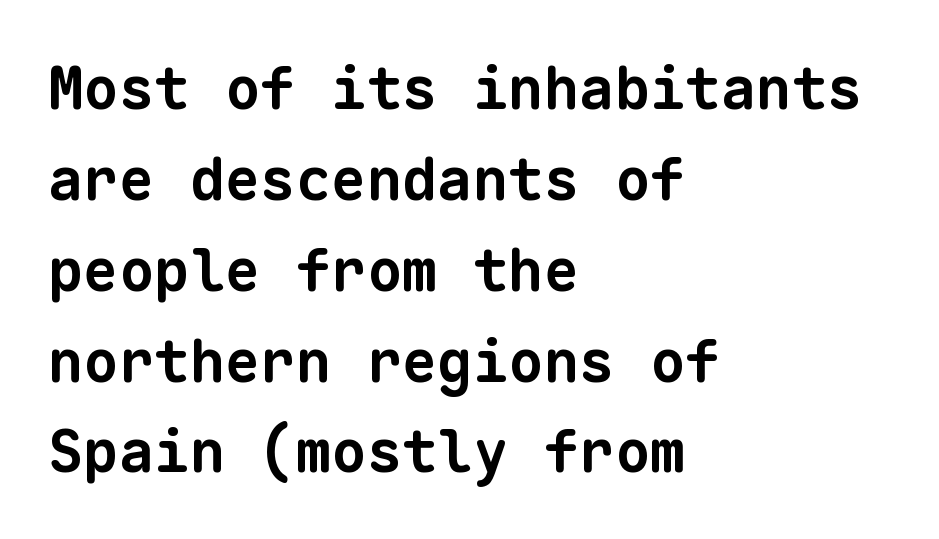
Underline: absent. Which margin do the lines hug? The left one — the right edge is uneven. How are the letters spaced? Ordinarily, with no added tracking. These lines are rendered in a fixed-pitch font.
